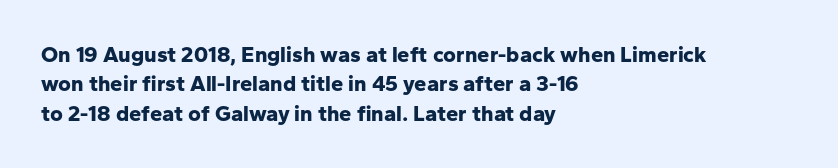
The image shows 22 px bold type, upright; set left-aligned, normal line spacing (1.33x), normal letter spacing, not underlined.
